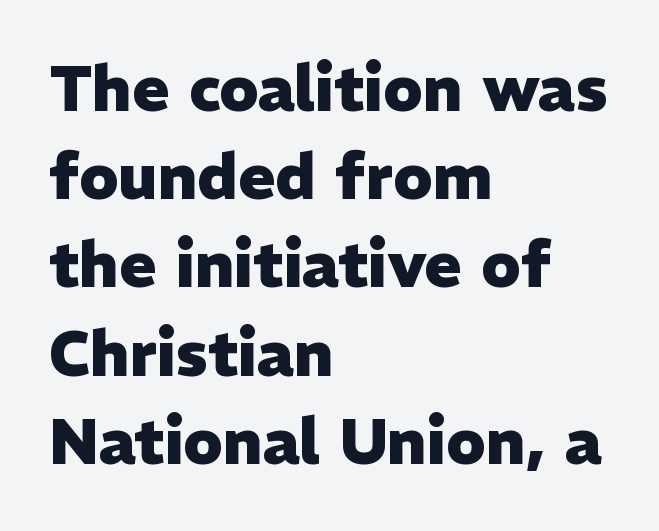
{"serif": "no", "italic": "no", "bold": "yes", "weight": "heavy", "width": "normal", "stroke_contrast": "low", "x_height": "medium", "monospaced": "no", "underline": "no", "align": "left", "line_spacing": "normal", "line_spacing_ratio": 1.4, "letter_spacing": "normal", "letter_spacing_em": 0.0, "glyph_px": 63}
